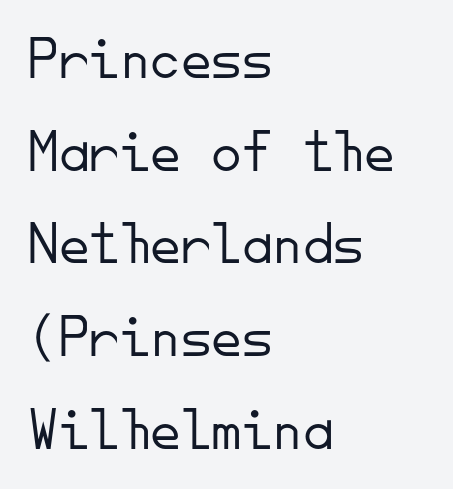
This is not heavy type; no bold has been used. If you drew a ruler down the left edge, every line would touch it. Rows of type keep a routine distance in the vertical direction. Looks like terminal output: every glyph gets an equal slot.
